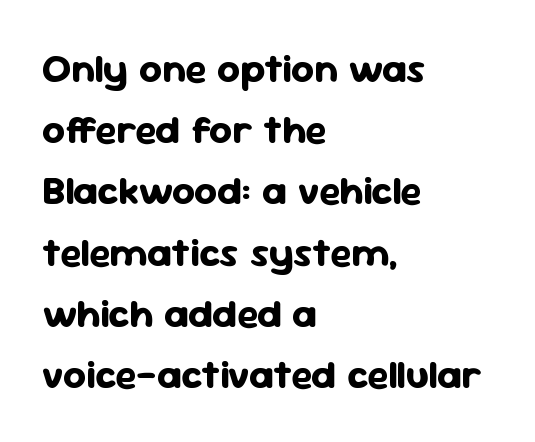
The image shows 40 px bold sans-serif type, upright; set left-aligned, normal line spacing (1.53x), normal letter spacing, not underlined; low stroke contrast and a medium x-height.
